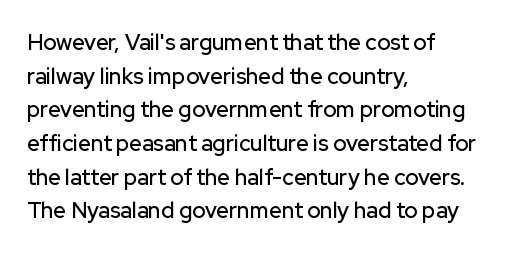
One glance says typical: line gaps are just what's usual. The letters stand upright; this is a roman face. The gap between lines stays unmarked. These lines keep a tight, regular rhythm from letter to letter. Casual observation: everything's shoved over to the left.
